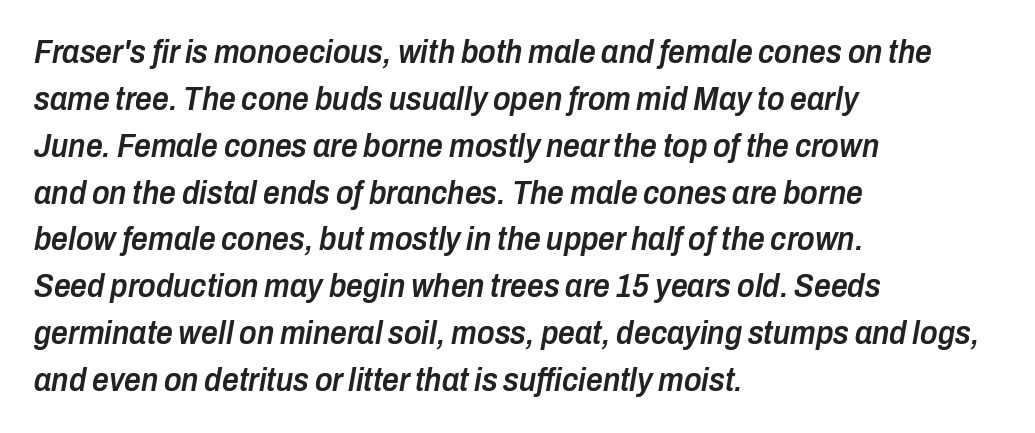
The image shows 33 px semibold, condensed type, italic (leaning right); set left-aligned, normal line spacing (1.42x), normal letter spacing, not underlined; low stroke contrast and a medium x-height.
